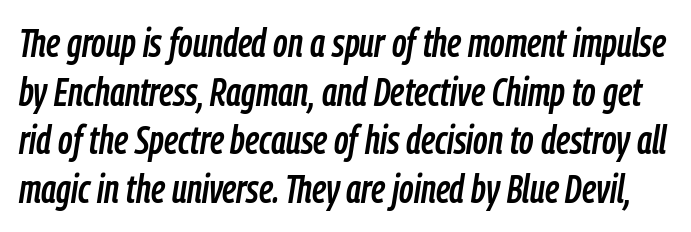
The passage shown is typed in a proportional face where columns would drift. Tracking value appears to be zero — textbook default spacing. Reading down the column, the eye jumps a familiar distance to each next line. Descender tails drop into unmarked territory. There's an unmistakable incline to the writing here.
